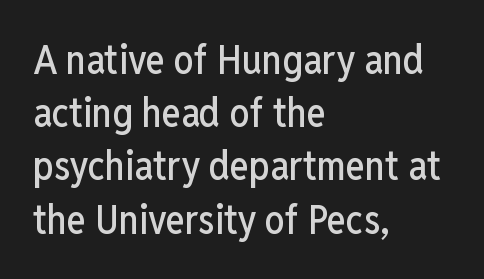
The image shows 40 px condensed sans-serif type, upright; set left-aligned, normal line spacing (1.33x), normal letter spacing, not underlined; low stroke contrast and a medium x-height.
